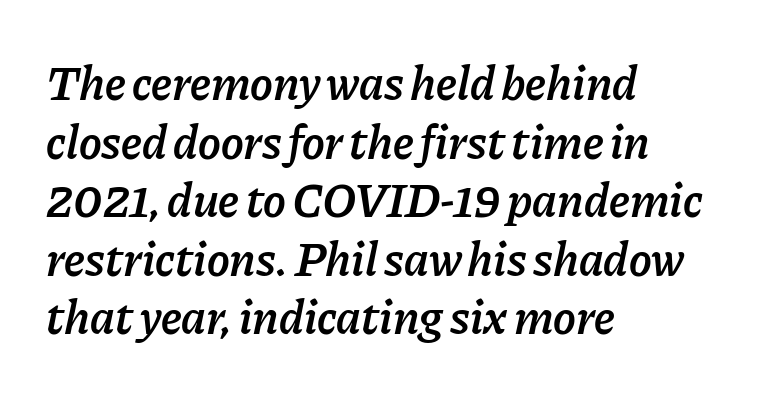
Posture: slanted. This rendering features lettering with no underline. This sample has the flowing, uneven cadence of proportional lettering. Between one letter and the next there's only the usual sliver of space.
